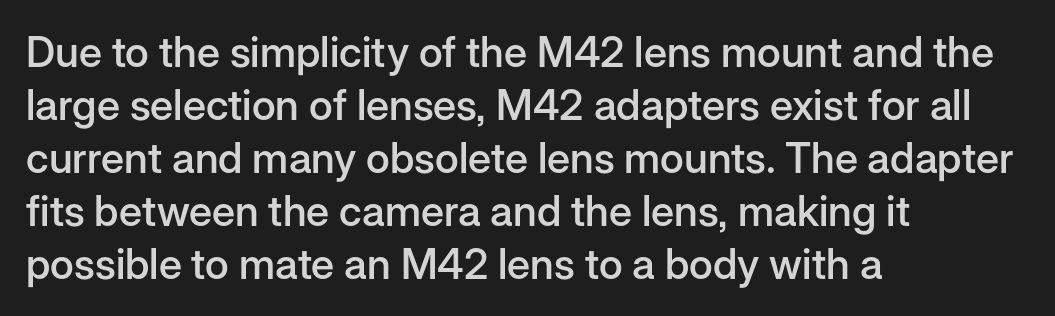
Q: Is the text bold? A: Semi-bold.
Q: Is the text italic (slanted)? A: No, it is upright.
Q: Is the typeface a serif or a sans-serif typeface? A: Sans-serif.
Q: Is the text underlined? A: No.
Q: How is the paragraph aligned? A: Left-aligned.
Q: Is the spacing between letters normal or unusually wide? A: Normal.
Q: Is the spacing between lines tight, normal or loose? A: Normal.
Q: Width (condensed, normal, or wide)? A: Normal.
Q: Stroke contrast? A: Low.
Q: x-height? A: Medium.
Q: Monospaced? A: No.
